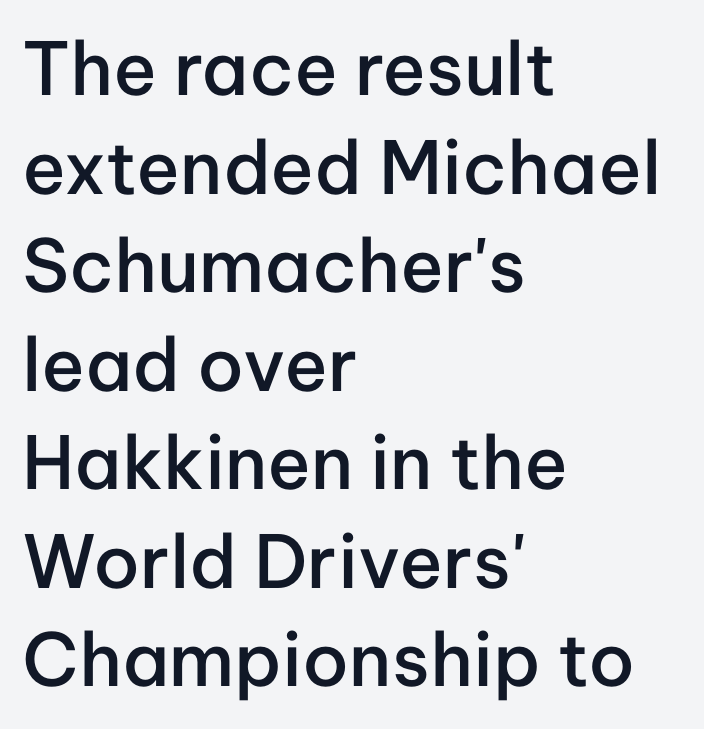
Descenders hang freely into open space. Check where the strokes stop: nothing finishes them off — pure sans. This is roman type, the default non-slanted kind. The lines sit at an ordinary, default distance from one another. The rag falls on the right side of this text block.
